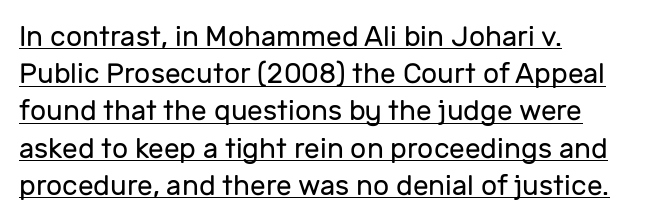
{"serif": "no", "italic": "no", "bold": "no", "weight": "regular", "width": "normal", "stroke_contrast": "low", "x_height": "medium", "monospaced": "no", "underline": "yes", "align": "left", "line_spacing": "normal", "line_spacing_ratio": 1.33, "letter_spacing": "normal", "letter_spacing_em": 0.0, "glyph_px": 28}
